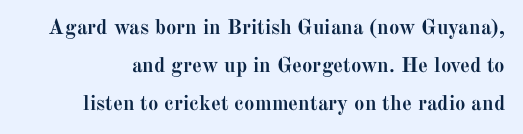
The image shows 21 px bold type, upright; set line spacing 1.82x, normal letter spacing, not underlined.
